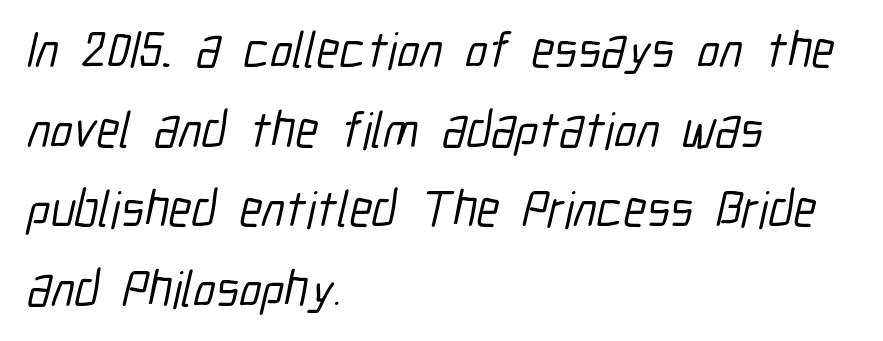
The image shows 51 px condensed sans-serif type; set left-aligned, normal line spacing (1.56x), normal letter spacing, not underlined; low stroke contrast and a medium x-height.
